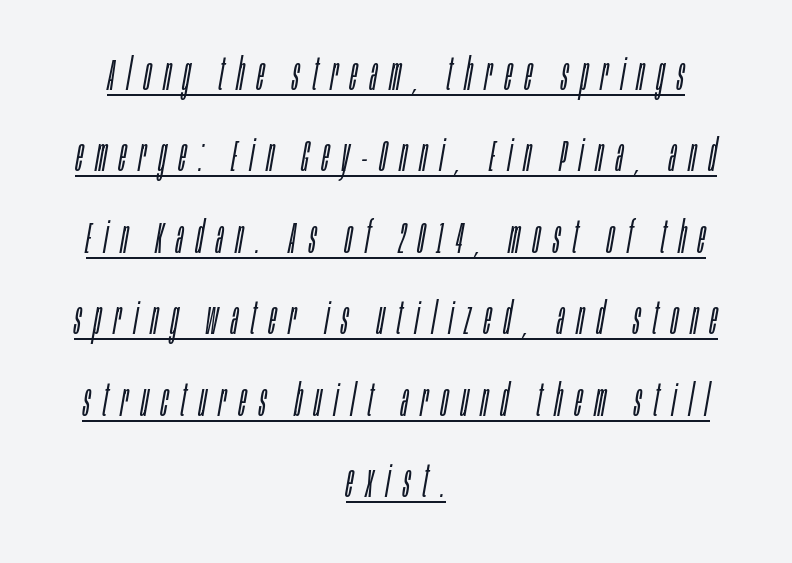
{"italic": "yes", "lean": "right", "slant_degrees": 10, "bold": "no", "weight": "light", "width": "condensed", "stroke_contrast": "low", "x_height": "large", "monospaced": "no", "underline": "yes", "align": "center", "line_spacing_ratio": 1.85, "letter_spacing": "wide", "letter_spacing_em": 0.29, "glyph_px": 44}
